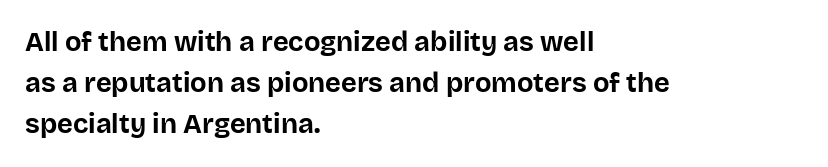
Q: Is the text bold? A: Yes.
Q: Is the text italic (slanted)? A: No, it is upright.
Q: Is the text underlined? A: No.
Q: How is the paragraph aligned? A: Left-aligned.
Q: Is the spacing between letters normal or unusually wide? A: Normal.
Q: Is the spacing between lines tight, normal or loose? A: Normal.
